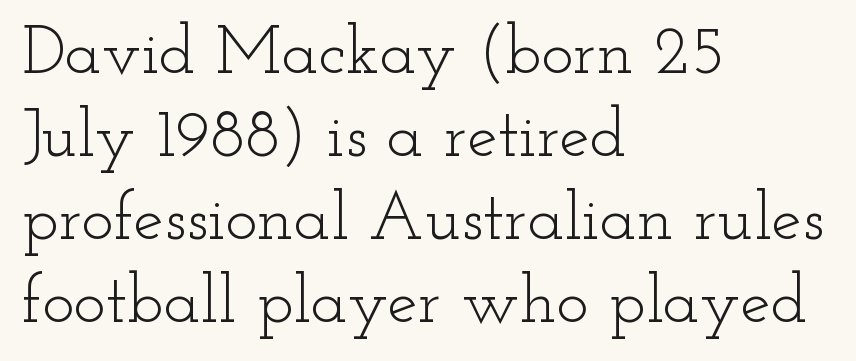
Underlining? Definitely not there. The characters display serif detailing at their extremities. Tracking here is standard; glyphs follow each other at the usual distance. The compositor pushed each line to the left boundary. The face used here is proportionally spaced, like ordinary book or web type. The axis of the letterforms is exactly vertical.
